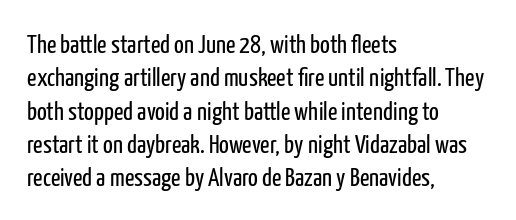
{"italic": "no", "bold": "no", "underline": "no", "align": "left", "line_spacing": "normal", "line_spacing_ratio": 1.28, "letter_spacing": "normal", "letter_spacing_em": 0.0, "glyph_px": 26}
